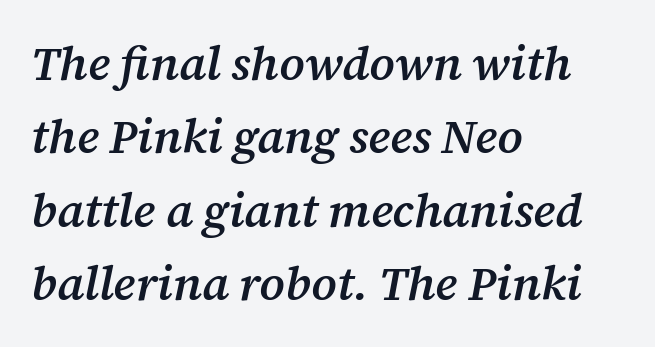
{"serif": "yes", "italic": "yes", "lean": "right", "slant_degrees": 12, "bold": "semi", "weight": "semibold", "width": "normal", "stroke_contrast": "medium", "x_height": "medium", "monospaced": "no", "underline": "no", "align": "left", "line_spacing": "normal", "line_spacing_ratio": 1.56, "letter_spacing": "normal", "letter_spacing_em": 0.0, "glyph_px": 47}
